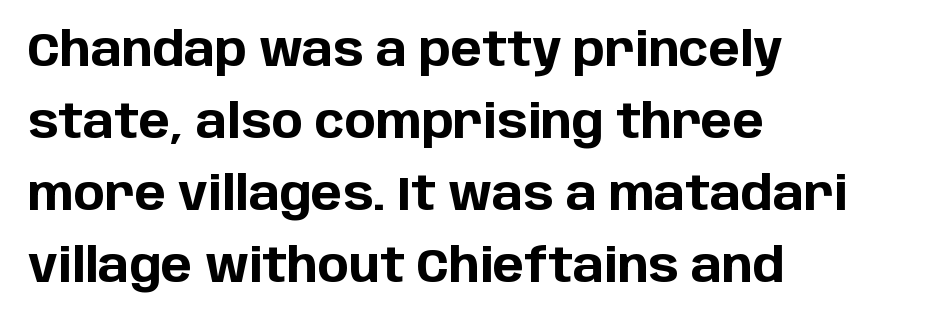
The rendering uses natural spacing where letterforms have individual widths. Alignment: flush left. Upright lettering throughout. Reading down the column, the eye jumps a familiar distance to each next line. The letterforms sit shoulder to shoulder at normal distance.
